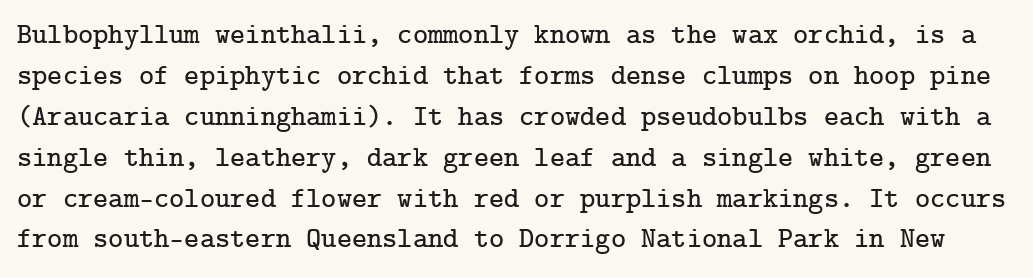
Q: Is the text italic (slanted)? A: No, it is upright.
Q: Is the typeface a serif or a sans-serif typeface? A: Serif.
Q: Is the text underlined? A: No.
Q: Is the spacing between letters normal or unusually wide? A: Normal.
Q: Is the spacing between lines tight, normal or loose? A: Normal.
Q: Width (condensed, normal, or wide)? A: Normal.
Q: Stroke contrast? A: Low.
Q: x-height? A: Medium.
